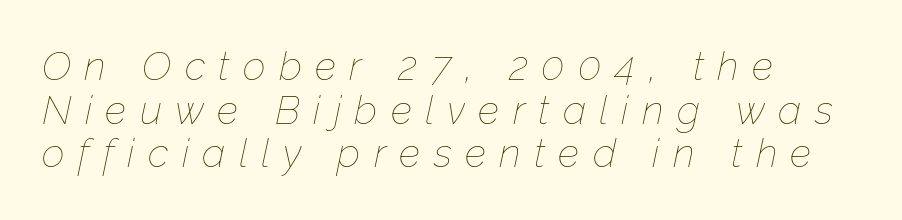
The image shows 40 px thin type, italic (leaning right); set left-aligned, tight line spacing (1.09x), unusually wide letter spacing (+0.33 em), not underlined; low stroke contrast and a medium x-height.
